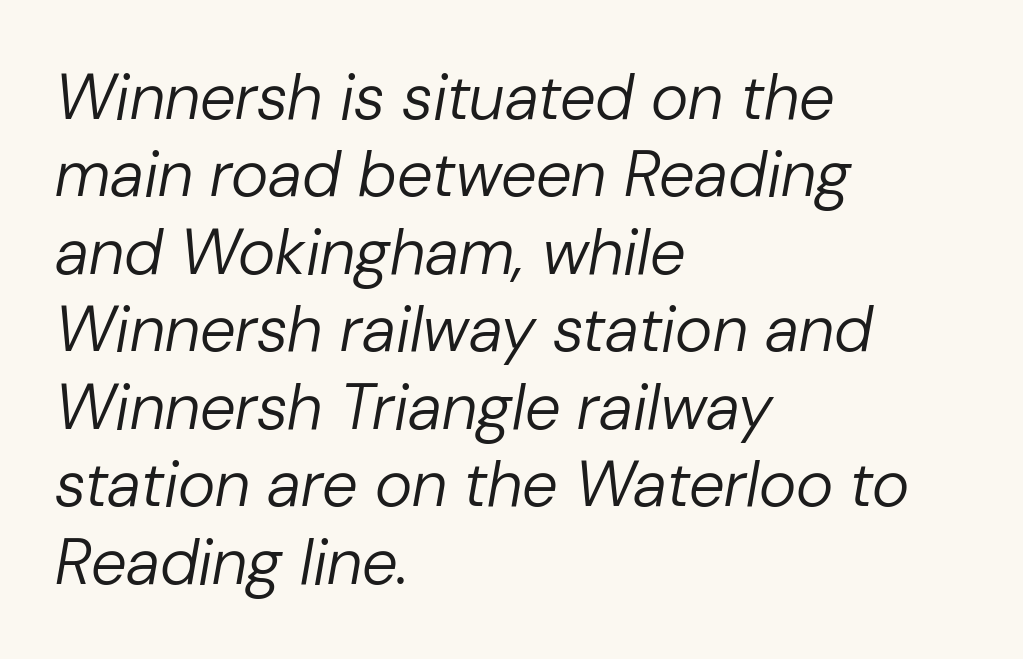
Notice how the stems are inclined rather than vertical — that's the hallmark of italics. What stands out about the letter spacing? Nothing — it is the standard amount. All the whitespace from short lines collects on the right. The letters advance in unequal steps, a hallmark of proportional type. Beneath every word, the page is bare.
